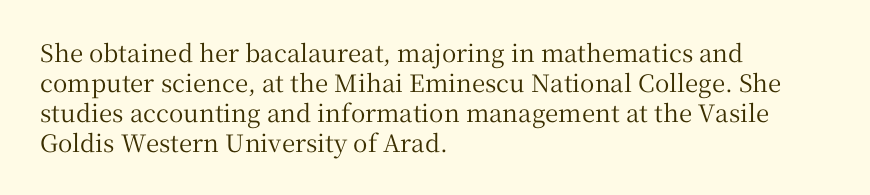
{"italic": "no", "underline": "no", "align": "left", "line_spacing": "normal", "line_spacing_ratio": 1.25, "letter_spacing": "normal", "letter_spacing_em": 0.0, "glyph_px": 24}
